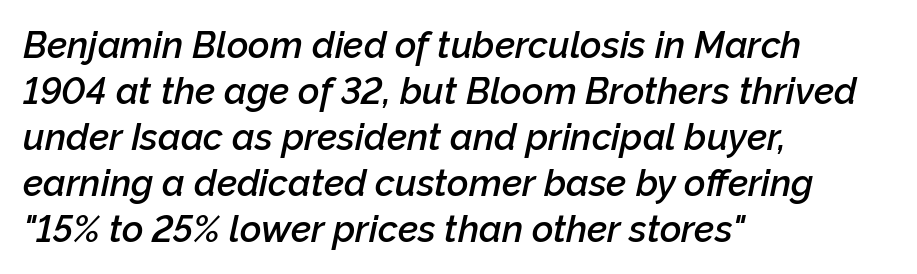
Q: Is the text bold? A: Semi-bold.
Q: Is the text italic (slanted)? A: Yes, it leans right by about 12 degrees.
Q: Is the text underlined? A: No.
Q: How is the paragraph aligned? A: Left-aligned.
Q: Is the spacing between letters normal or unusually wide? A: Normal.
Q: Width (condensed, normal, or wide)? A: Normal.
Q: Stroke contrast? A: Low.
Q: x-height? A: Medium.
Q: Monospaced? A: No.
